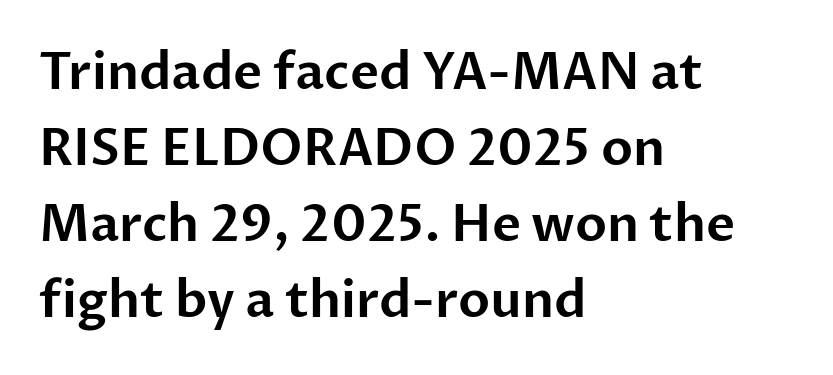
{"serif": "no", "italic": "no", "width": "normal", "stroke_contrast": "low", "x_height": "medium", "monospaced": "no", "underline": "no", "align": "left", "line_spacing": "normal", "line_spacing_ratio": 1.52, "letter_spacing": "normal", "letter_spacing_em": 0.0, "glyph_px": 50}
